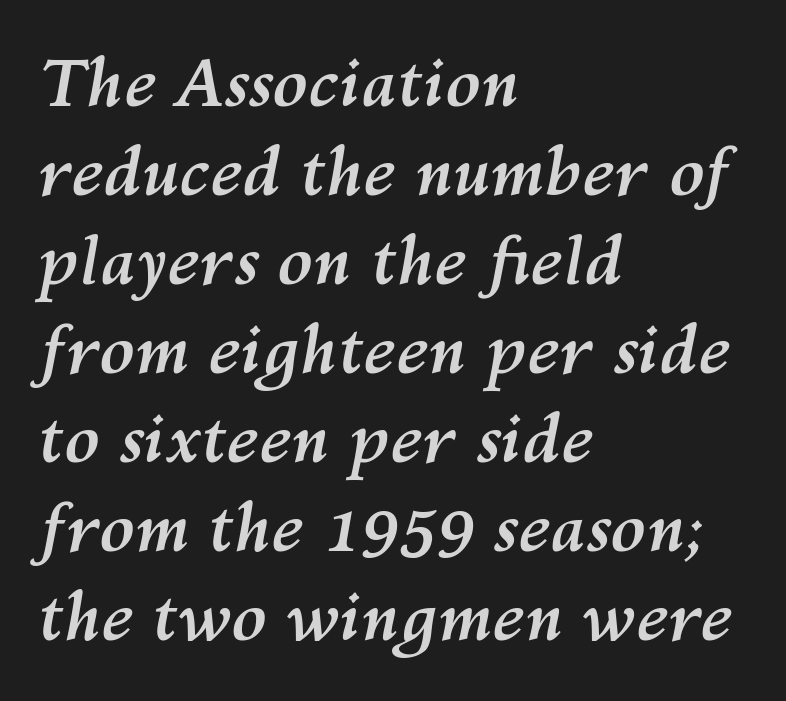
You could not count columns in this text — the font is proportionally spaced. The designer left line spacing at the default. Notice how the stems are inclined rather than vertical — that's the hallmark of italics. The rendering anchors every line to the left-hand side. The gap between lines stays unmarked. This rendering leaves character spacing at its baseline value.
